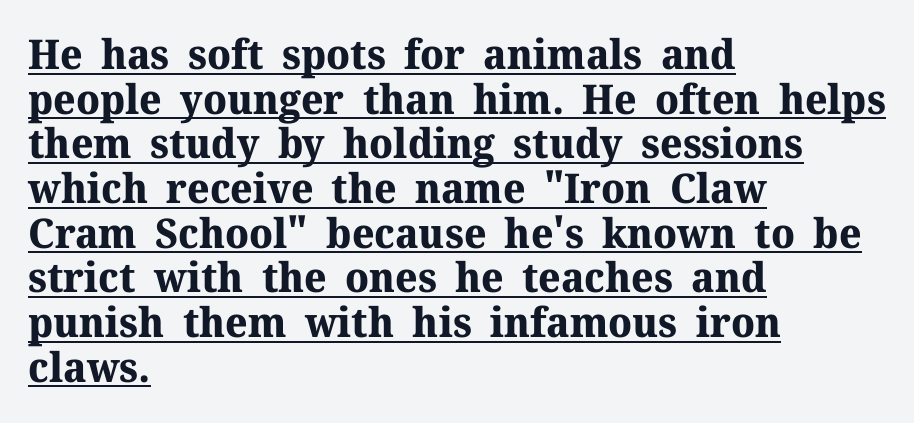
{"serif": "yes", "italic": "no", "bold": "yes", "weight": "bold", "width": "normal", "stroke_contrast": "medium", "x_height": "medium", "monospaced": "no", "underline": "yes", "align": "left", "line_spacing": "tight", "line_spacing_ratio": 1.09, "letter_spacing": "normal", "letter_spacing_em": 0.0, "glyph_px": 41}
